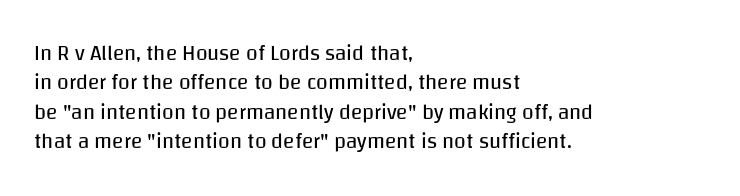
Q: Is the text bold? A: No.
Q: Is the text italic (slanted)? A: No, it is upright.
Q: Is the text underlined? A: No.
Q: How is the paragraph aligned? A: Left-aligned.
Q: Is the spacing between letters normal or unusually wide? A: Normal.
Q: Is the spacing between lines tight, normal or loose? A: Normal.
